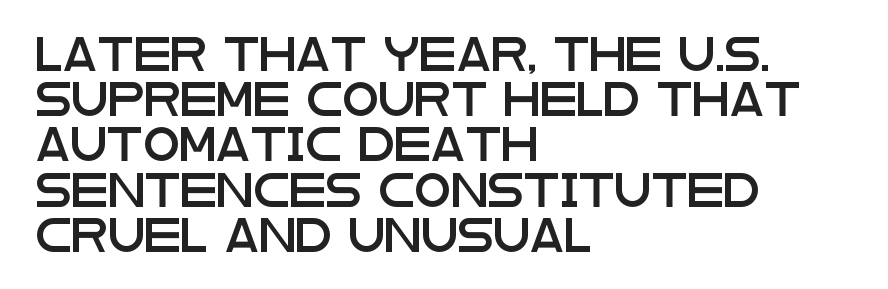
{"serif": "no", "italic": "no", "width": "wide", "stroke_contrast": "low", "x_height": "large", "monospaced": "no", "underline": "no", "align": "left", "line_spacing": "normal", "line_spacing_ratio": 1.37, "letter_spacing": "normal", "letter_spacing_em": 0.0, "glyph_px": 33}
